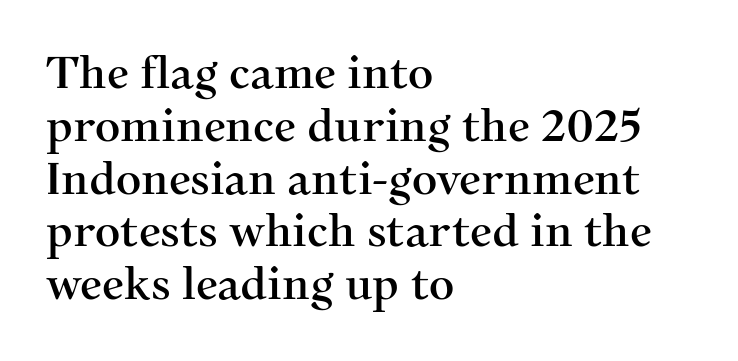
{"serif": "yes", "italic": "no", "width": "normal", "stroke_contrast": "medium", "x_height": "medium", "monospaced": "no", "underline": "no", "align": "left", "line_spacing_ratio": 1.2, "letter_spacing": "normal", "letter_spacing_em": 0.0, "glyph_px": 44}
